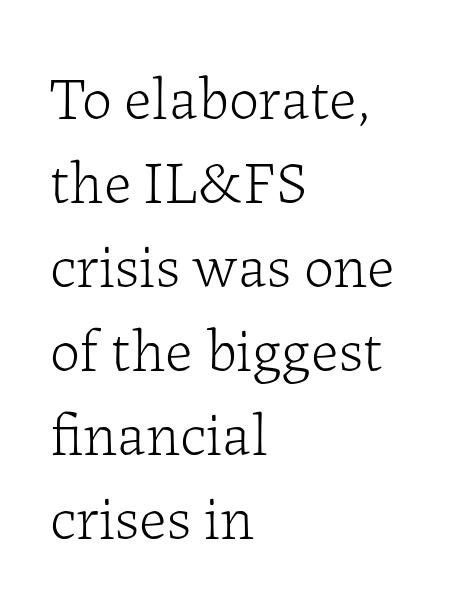
{"serif": "yes", "italic": "no", "bold": "no", "weight": "light", "width": "normal", "stroke_contrast": "low", "x_height": "medium", "monospaced": "no", "underline": "no", "align": "left", "line_spacing": "normal", "line_spacing_ratio": 1.4, "letter_spacing": "normal", "letter_spacing_em": 0.0, "glyph_px": 60}
